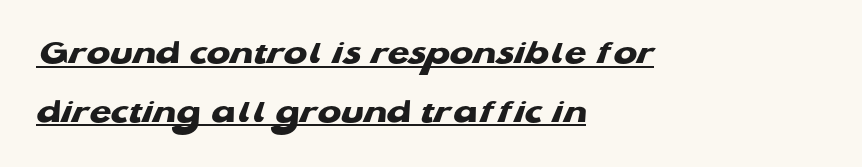
{"serif": "no", "bold": "yes", "weight": "heavy", "width": "wide", "stroke_contrast": "low", "x_height": "medium", "monospaced": "no", "underline": "yes", "align": "left", "line_spacing": "normal", "line_spacing_ratio": 1.68, "letter_spacing": "normal", "letter_spacing_em": 0.0, "glyph_px": 35}
